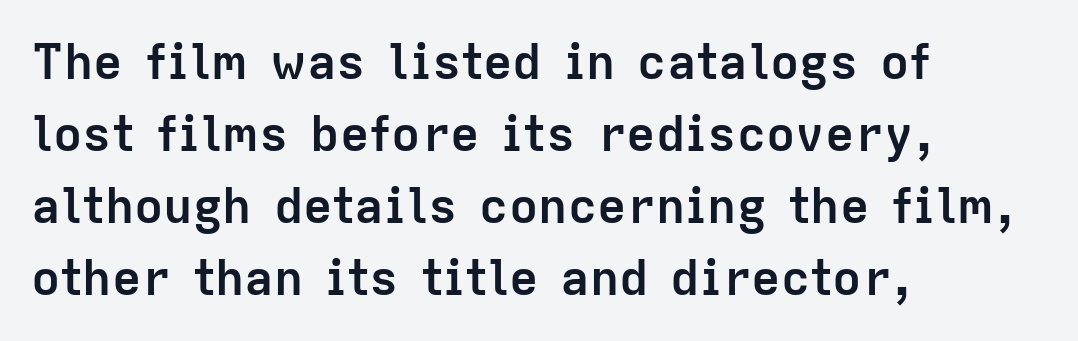
Each letter's strokes conclude bluntly, with no projecting serifs. Quick note: interline space is typical. Look at the tracking — it's just the regular setting, nothing added. These lines carry a lot of weight — the face is fully bold. This sample is left-justified, so line endings fall wherever the words run out. It's the straight-up-and-down kind of type.
